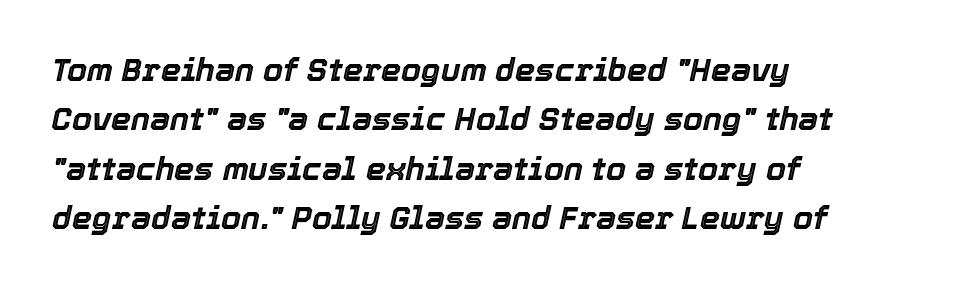
{"italic": "yes", "lean": "right", "slant_degrees": 12, "width": "normal", "x_height": "medium", "monospaced": "no", "underline": "no", "align": "left", "line_spacing": "normal", "line_spacing_ratio": 1.54, "letter_spacing": "normal", "letter_spacing_em": 0.0, "glyph_px": 32}
